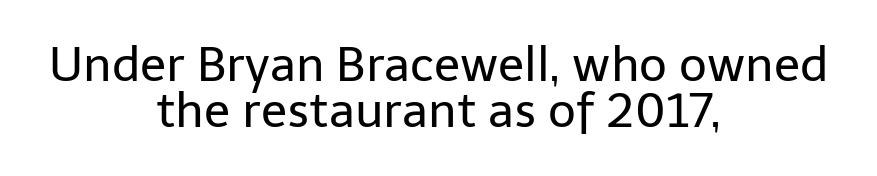
Q: Is the text bold? A: No.
Q: Is the text italic (slanted)? A: No, it is upright.
Q: Is the typeface a serif or a sans-serif typeface? A: Sans-serif.
Q: Is the text underlined? A: No.
Q: How is the paragraph aligned? A: Centered.
Q: Is the spacing between letters normal or unusually wide? A: Normal.
Q: Is the spacing between lines tight, normal or loose? A: Tight.
Q: Width (condensed, normal, or wide)? A: Normal.
Q: Stroke contrast? A: Low.
Q: x-height? A: Medium.
Q: Monospaced? A: No.
